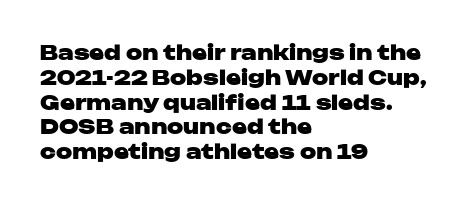
Line starts are locked; line ends wander. Tracking value appears to be zero — textbook default spacing. Style check: upright. Rule under the text: the space is simply empty. Heavy-handed strokes throughout: this text is bold.
